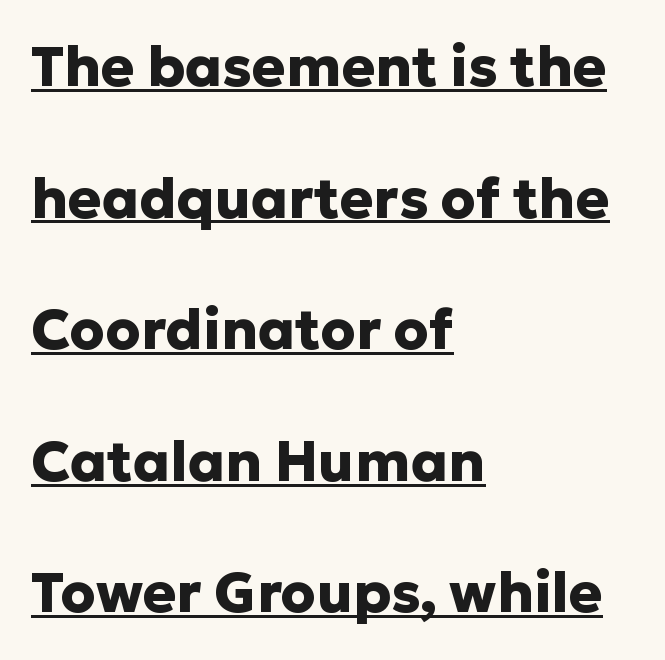
The image shows 56 px heavy sans-serif type, upright; set left-aligned, loose line spacing (2.35x), normal letter spacing, underlined; low stroke contrast and a medium x-height.
